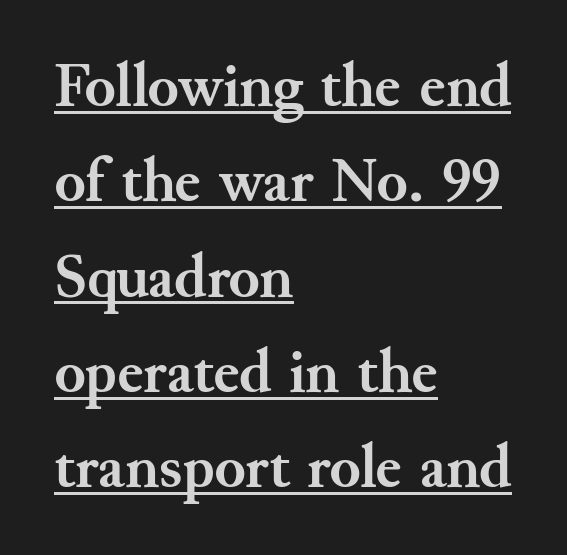
{"serif": "yes", "italic": "no", "bold": "yes", "weight": "semibold", "width": "normal", "stroke_contrast": "medium", "x_height": "small", "monospaced": "no", "underline": "yes", "align": "left", "line_spacing": "normal", "line_spacing_ratio": 1.49, "letter_spacing": "normal", "letter_spacing_em": 0.0, "glyph_px": 64}
